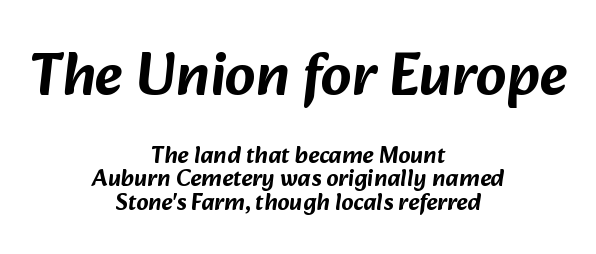
{"serif": "no", "width": "normal", "stroke_contrast": "low", "x_height": "medium", "monospaced": "no", "underline": "no", "align": "center", "line_spacing": "tight", "line_spacing_ratio": 0.98, "letter_spacing": "normal", "letter_spacing_em": 0.0, "larger_block": "first", "size_ratio": 2.5, "glyph_px": 60}
